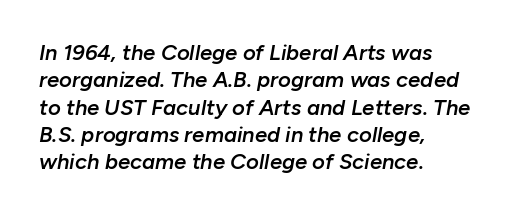
Q: Is the text bold? A: Semi-bold.
Q: Is the text italic (slanted)? A: Yes, it leans right by about 10 degrees.
Q: Is the text underlined? A: No.
Q: How is the paragraph aligned? A: Left-aligned.
Q: Is the spacing between letters normal or unusually wide? A: Normal.
